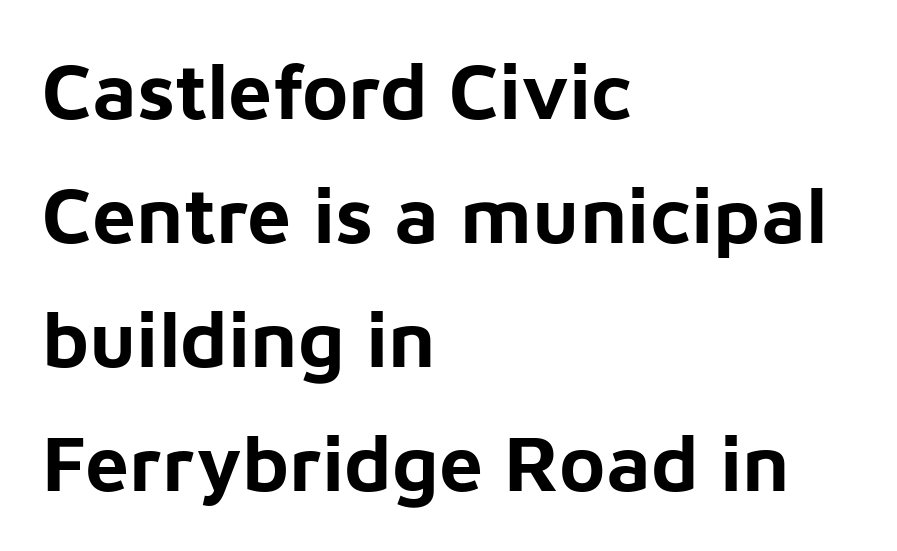
Q: Is the text bold? A: Yes.
Q: Is the text italic (slanted)? A: No, it is upright.
Q: Is the typeface a serif or a sans-serif typeface? A: Sans-serif.
Q: Is the text underlined? A: No.
Q: How is the paragraph aligned? A: Left-aligned.
Q: Is the spacing between letters normal or unusually wide? A: Normal.
Q: Is the spacing between lines tight, normal or loose? A: Normal.
Q: Width (condensed, normal, or wide)? A: Normal.
Q: Stroke contrast? A: Low.
Q: x-height? A: Medium.
Q: Monospaced? A: No.
